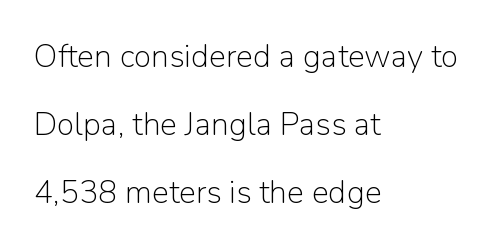
Q: Is the text bold? A: No.
Q: Is the text italic (slanted)? A: No, it is upright.
Q: Is the typeface a serif or a sans-serif typeface? A: Sans-serif.
Q: Is the text underlined? A: No.
Q: How is the paragraph aligned? A: Left-aligned.
Q: Is the spacing between letters normal or unusually wide? A: Normal.
Q: Is the spacing between lines tight, normal or loose? A: Loose.
Q: Width (condensed, normal, or wide)? A: Normal.
Q: Stroke contrast? A: Low.
Q: x-height? A: Medium.
Q: Monospaced? A: No.
